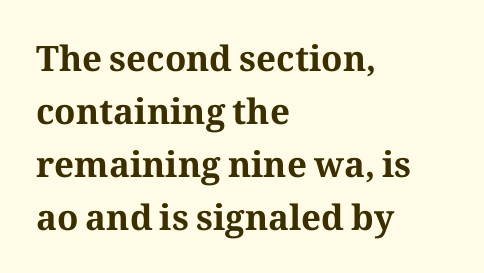
Q: Is the text bold? A: Yes.
Q: Is the text italic (slanted)? A: No, it is upright.
Q: Is the typeface a serif or a sans-serif typeface? A: Serif.
Q: Is the text underlined? A: No.
Q: How is the paragraph aligned? A: Left-aligned.
Q: Is the spacing between letters normal or unusually wide? A: Normal.
Q: Is the spacing between lines tight, normal or loose? A: Normal.
Q: Width (condensed, normal, or wide)? A: Normal.
Q: Stroke contrast? A: Medium.
Q: x-height? A: Medium.
Q: Monospaced? A: No.
